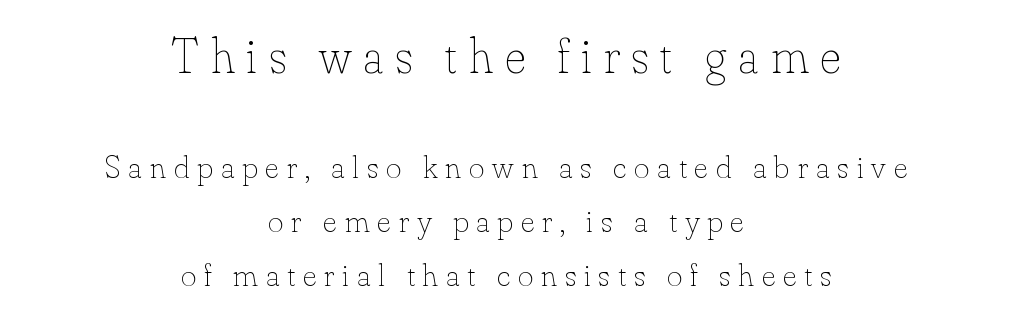
Q: Is the text bold? A: No.
Q: Is the text italic (slanted)? A: No, it is upright.
Q: Is the text underlined? A: No.
Q: How is the paragraph aligned? A: Centered.
Q: Is the spacing between letters normal or unusually wide? A: Unusually wide.
Q: Is the spacing between lines tight, normal or loose? A: Normal.
Q: Which block of text is set in a larger size, the first (top) or the second (bottom)? A: The first (top) one.
Q: Width (condensed, normal, or wide)? A: Normal.
Q: Stroke contrast? A: Low.
Q: x-height? A: Small.
Q: Monospaced? A: No.
